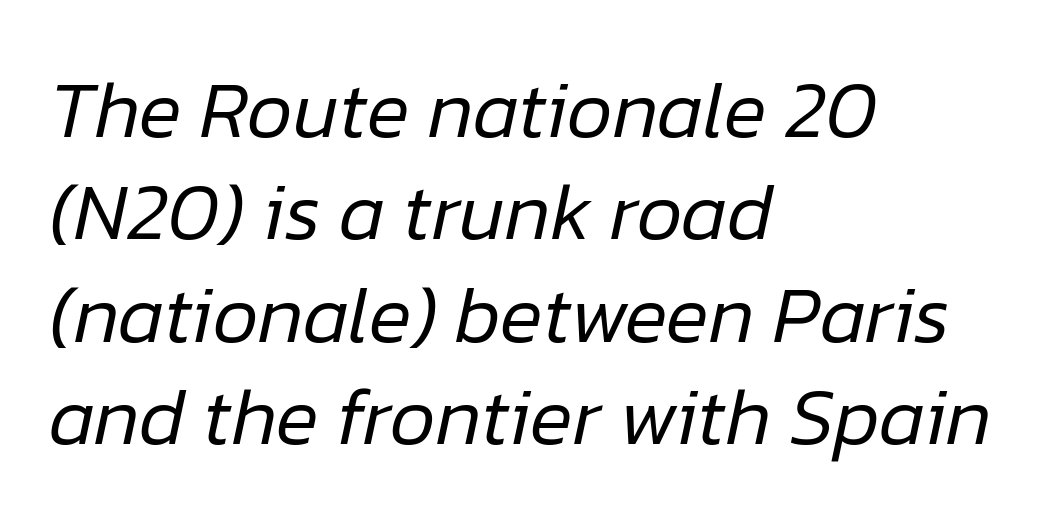
{"italic": "yes", "lean": "right", "slant_degrees": 12, "bold": "no", "weight": "regular", "width": "normal", "stroke_contrast": "low", "x_height": "medium", "monospaced": "no", "underline": "no", "align": "left", "line_spacing": "normal", "line_spacing_ratio": 1.28, "letter_spacing": "normal", "letter_spacing_em": 0.0, "glyph_px": 80}
